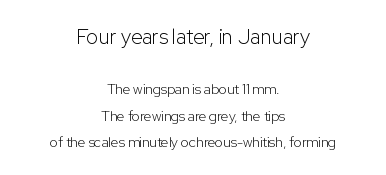
The first block has been scaled up relative to the second. Unlike italic type, these characters show no tilt at all. Honestly, the letter spacing is just normal — you wouldn't notice it. Lines of text with bare space underneath. If you folded the block vertically in half, each line would mirror itself in length. Unbolded letterforms with no extra heft.
